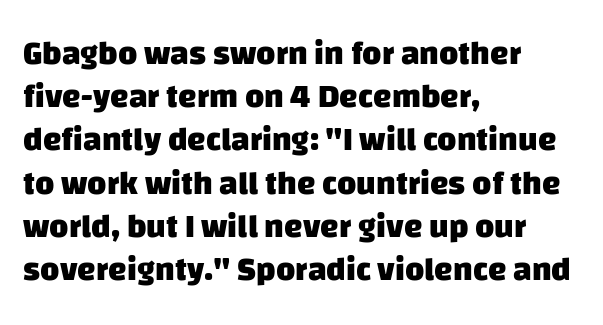
Compared with a centered layout, this one pins lines to the left instead. Underlining? Definitely not there. The letters sit at their default tracking, neither squeezed nor spread. The typeface chosen for these lines omits serifs. Does the leading feel generous? No, just average.
